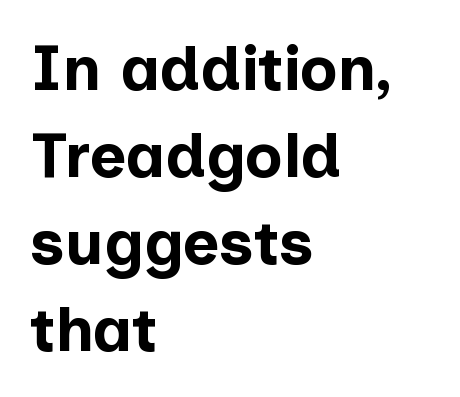
Q: Is the text bold? A: Yes.
Q: Is the text italic (slanted)? A: No, it is upright.
Q: Is the typeface a serif or a sans-serif typeface? A: Sans-serif.
Q: Is the text underlined? A: No.
Q: How is the paragraph aligned? A: Left-aligned.
Q: Is the spacing between letters normal or unusually wide? A: Normal.
Q: Is the spacing between lines tight, normal or loose? A: Normal.
Q: Width (condensed, normal, or wide)? A: Normal.
Q: Stroke contrast? A: Low.
Q: x-height? A: Medium.
Q: Monospaced? A: No.
